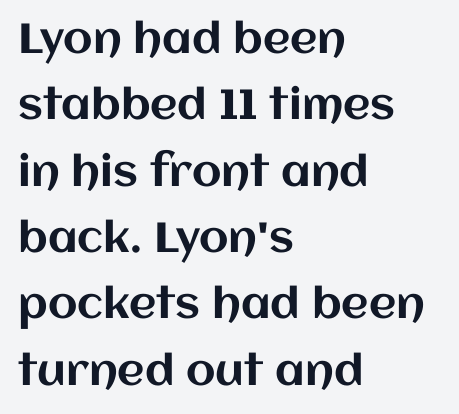
The image shows 42 px text type, upright; set left-aligned, normal line spacing (1.58x), normal letter spacing, not underlined; medium stroke contrast and a large x-height.
